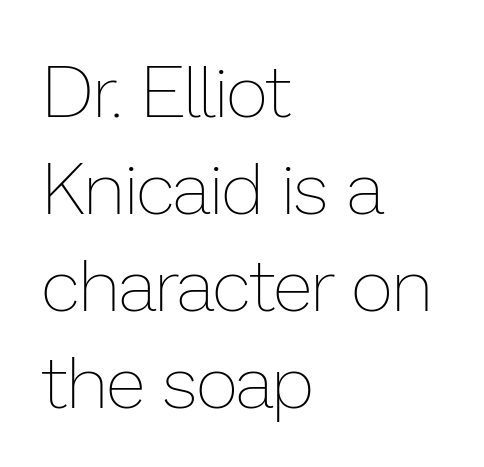
Honestly, the row spacing looks completely unremarkable. No extra ink here — the face is not bold. Plain, unruled lines of type. These lines were composed using upright roman letters. These lines are rendered in a variable-pitch font.
